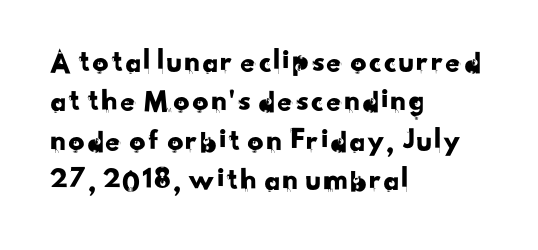
The image shows 32 px sans-serif type; set left-aligned, line spacing 1.23x, normal letter spacing, not underlined; low stroke contrast and a small x-height.
